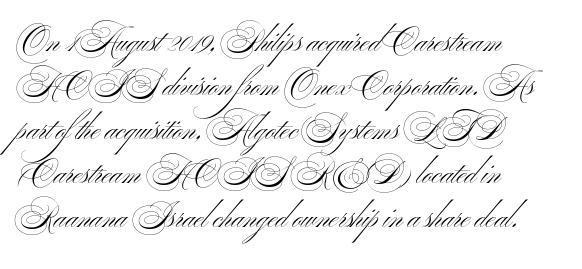
{"serif": "no", "bold": "no", "weight": "light", "width": "wide", "stroke_contrast": "medium", "x_height": "small", "monospaced": "no", "underline": "no", "align": "left", "line_spacing": "normal", "line_spacing_ratio": 1.47, "letter_spacing": "normal", "letter_spacing_em": 0.0, "glyph_px": 30}
